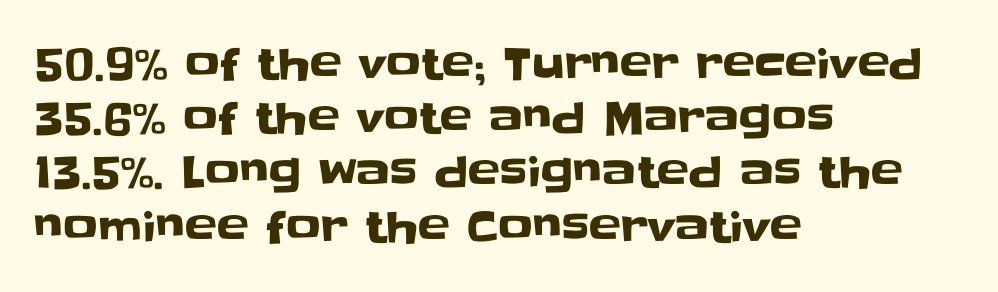
The image shows 43 px sans-serif type, upright; set left-aligned, normal line spacing (1.26x), normal letter spacing, not underlined; low stroke contrast and a large x-height.
